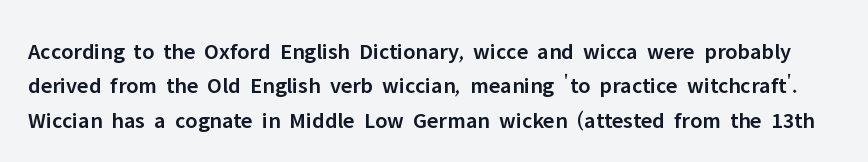
Q: Is the text bold? A: Semi-bold.
Q: Is the text italic (slanted)? A: No, it is upright.
Q: Is the text underlined? A: No.
Q: Is the spacing between letters normal or unusually wide? A: Normal.
Q: Is the spacing between lines tight, normal or loose? A: Normal.
